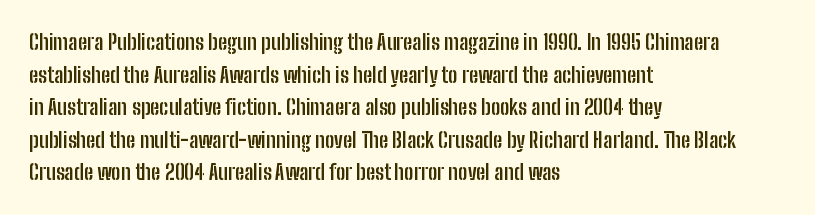
Q: Is the text bold? A: Yes.
Q: Is the text italic (slanted)? A: No, it is upright.
Q: Is the text underlined? A: No.
Q: How is the paragraph aligned? A: Left-aligned.
Q: Is the spacing between letters normal or unusually wide? A: Normal.
Q: Is the spacing between lines tight, normal or loose? A: Normal.
